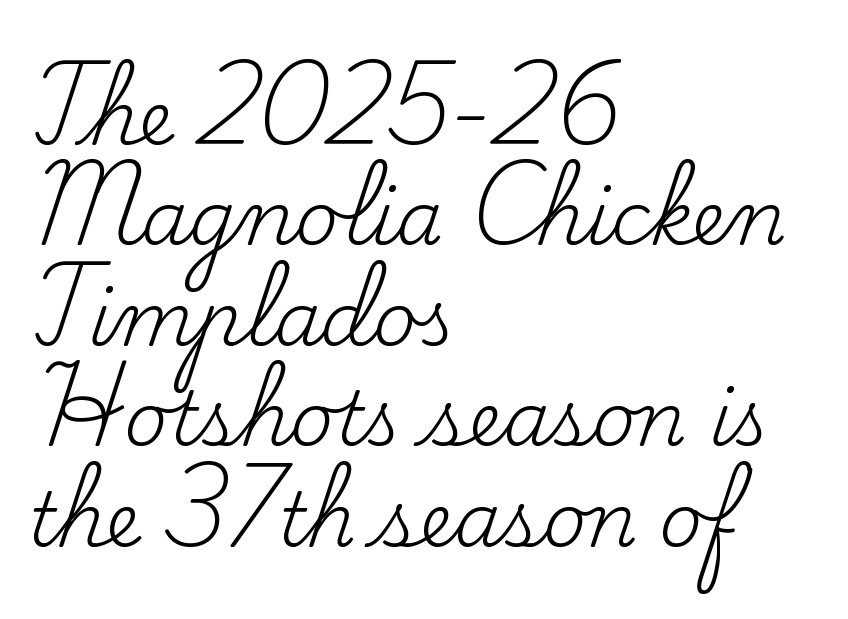
The lines are quadded left. Here the glyphs are tracked normally, forming tight word shapes. The passage shown is typed in a proportional face where columns would drift.
